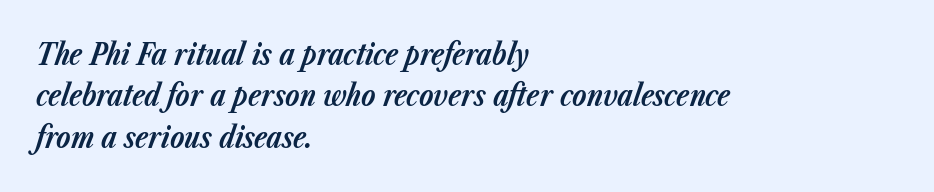
How heavy is the stroke? Heavy — this is a bold. These lines are rendered in a variable-pitch font. Yep, that's italic — everything's leaning. Leading: standard.
